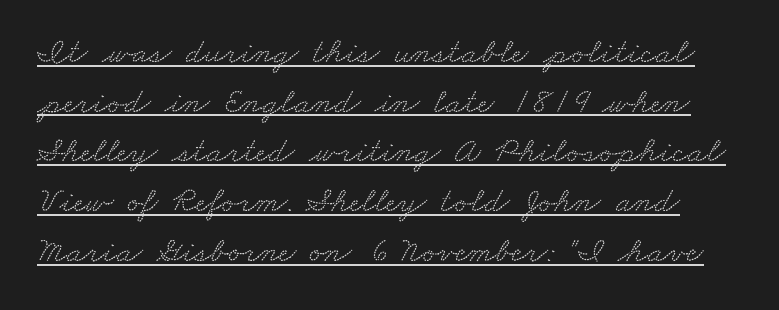
{"serif": "yes", "width": "wide", "stroke_contrast": "low", "x_height": "small", "monospaced": "no", "underline": "yes", "line_spacing": "normal", "line_spacing_ratio": 1.38, "letter_spacing": "normal", "letter_spacing_em": 0.0, "glyph_px": 36}
